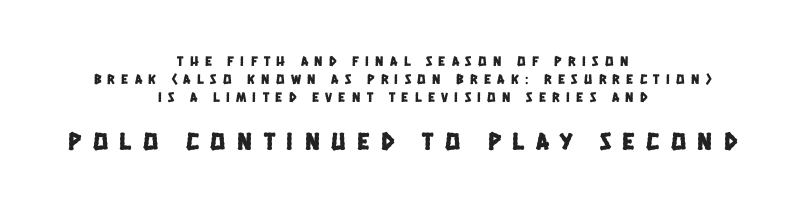
{"underline": "no", "align": "center", "line_spacing": "normal", "line_spacing_ratio": 1.27, "letter_spacing": "wide", "letter_spacing_em": 0.46, "larger_block": "second", "size_ratio": 1.79, "glyph_px": 25}
